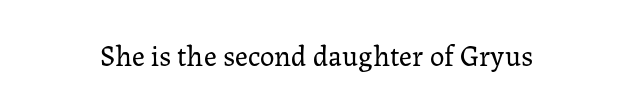
{"serif": "yes", "italic": "no", "bold": "no", "weight": "regular", "width": "normal", "stroke_contrast": "low", "x_height": "medium", "monospaced": "no", "underline": "no", "letter_spacing": "normal", "letter_spacing_em": 0.0, "glyph_px": 29}
